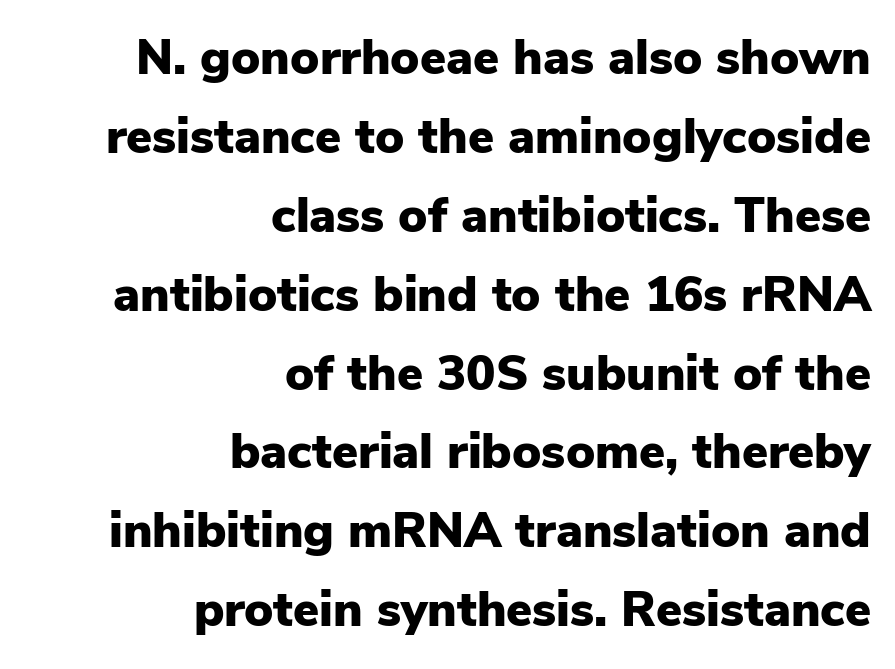
The image shows 49 px heavy sans-serif type, upright; set right-aligned, normal line spacing (1.61x), normal letter spacing, not underlined; low stroke contrast and a medium x-height.
